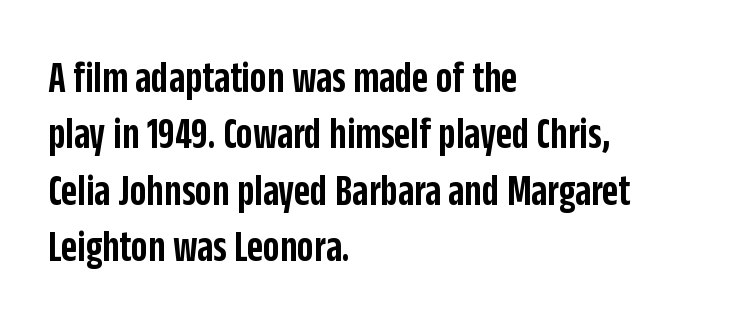
The letters stand straight up with perfectly vertical stems. Character widths vary here, with narrow letters taking less room than wide ones. One glance says typical: line gaps are just what's usual. Examine the stroke ends and you'll find no serifs.
